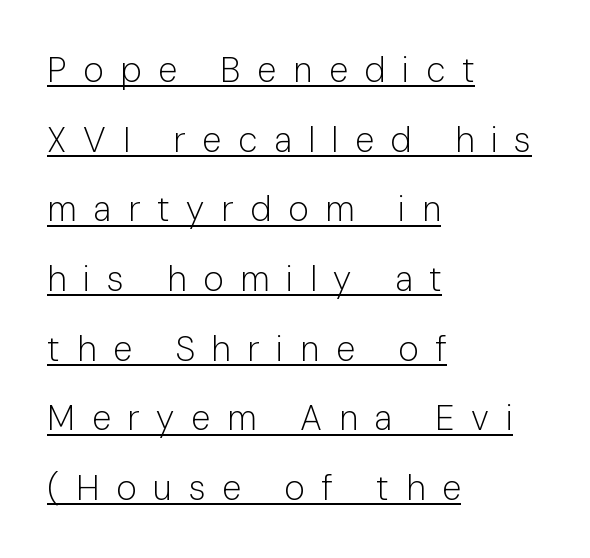
The image shows 35 px light sans-serif type, upright; set left-aligned, loose line spacing (1.99x), unusually wide letter spacing (+0.48 em), underlined; low stroke contrast and a medium x-height.
